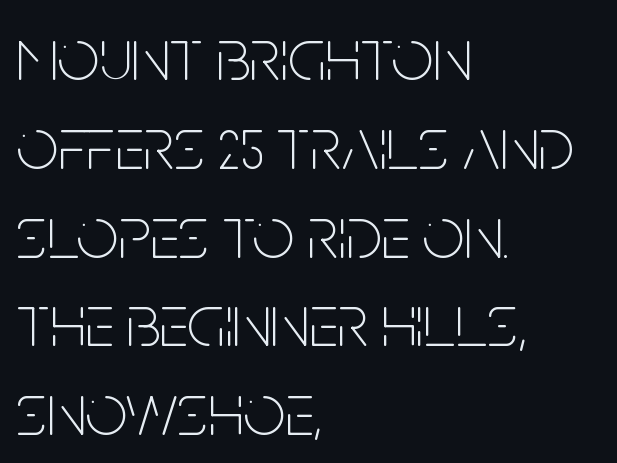
{"serif": "no", "italic": "no", "bold": "no", "weight": "thin", "width": "condensed", "stroke_contrast": "low", "x_height": "large", "monospaced": "no", "underline": "no", "align": "left", "line_spacing_ratio": 1.2, "letter_spacing": "normal", "letter_spacing_em": 0.0, "glyph_px": 74}
